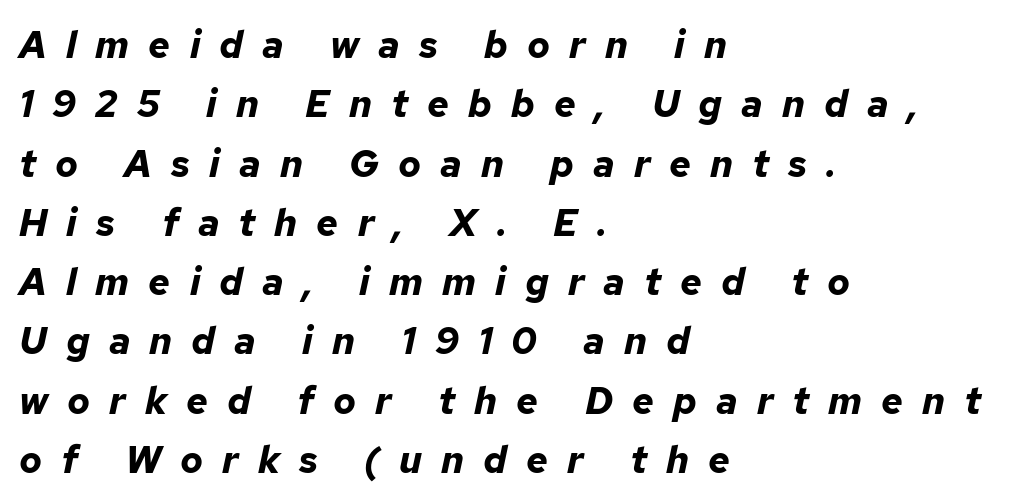
Posture: slanted. Beneath every word, the page is bare. Spacing verdict: proportional, widths tailored to each character. Evenly set lines give the paragraph a standard silhouette. These words are printed bold, with thick strokes throughout. In terms of letterspacing, this is a distinctly airy, spread setting.
